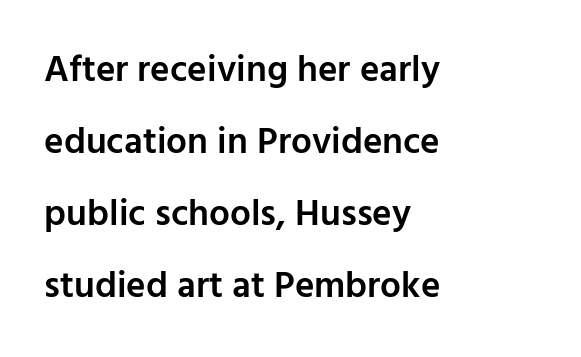
The passage shown is not underscored anywhere. The font is running at a semibold setting, under full bold. The line texture is even and compact thanks to regular tracking. You can tell from the bare stems that sans-serif type was used. What's the leading like? Stretched, with rows far apart.
